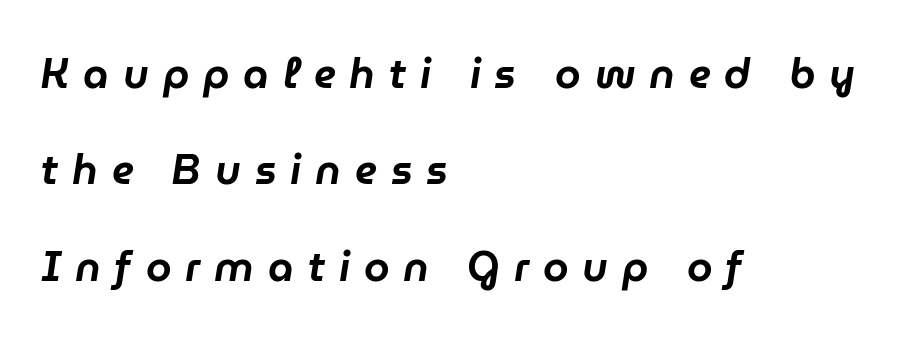
The image shows 41 px text type, italic (leaning right); set left-aligned, loose line spacing (2.35x), unusually wide letter spacing (+0.34 em), not underlined; low stroke contrast and a medium x-height.
